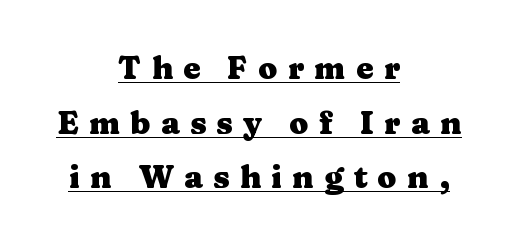
Q: Is the text bold? A: Yes.
Q: Is the text italic (slanted)? A: No, it is upright.
Q: Is the typeface a serif or a sans-serif typeface? A: Serif.
Q: Is the text underlined? A: Yes.
Q: How is the paragraph aligned? A: Centered.
Q: Is the spacing between letters normal or unusually wide? A: Unusually wide.
Q: Width (condensed, normal, or wide)? A: Wide.
Q: Stroke contrast? A: Medium.
Q: x-height? A: Medium.
Q: Monospaced? A: No.
